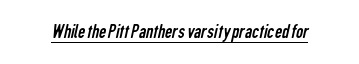
{"bold": "no", "underline": "yes", "letter_spacing": "normal", "letter_spacing_em": 0.0, "glyph_px": 20}
